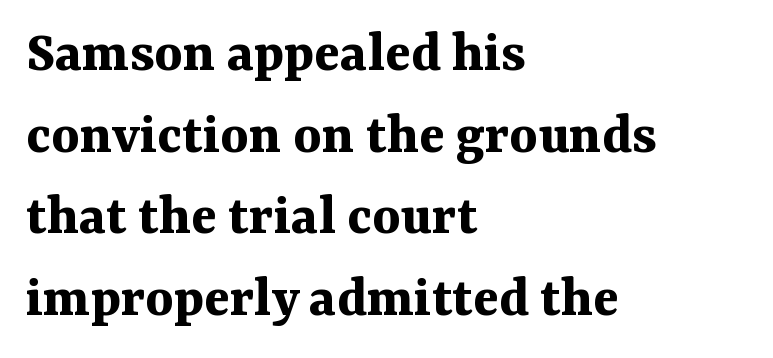
{"serif": "yes", "italic": "no", "bold": "yes", "weight": "bold", "width": "normal", "stroke_contrast": "medium", "x_height": "medium", "monospaced": "no", "underline": "no", "align": "left", "line_spacing": "normal", "line_spacing_ratio": 1.36, "letter_spacing": "normal", "letter_spacing_em": 0.0, "glyph_px": 60}
